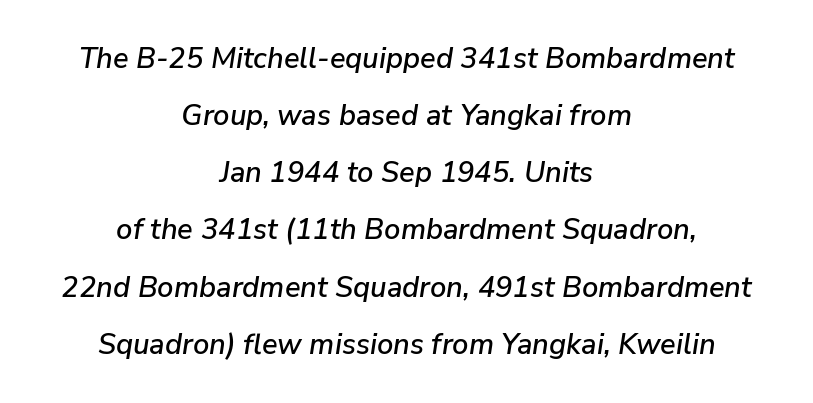
Q: Is the text italic (slanted)? A: Yes, it leans right by about 9 degrees.
Q: Is the text underlined? A: No.
Q: How is the paragraph aligned? A: Centered.
Q: Is the spacing between letters normal or unusually wide? A: Normal.
Q: Is the spacing between lines tight, normal or loose? A: Loose.
Q: Width (condensed, normal, or wide)? A: Normal.
Q: Stroke contrast? A: Low.
Q: x-height? A: Medium.
Q: Monospaced? A: No.
